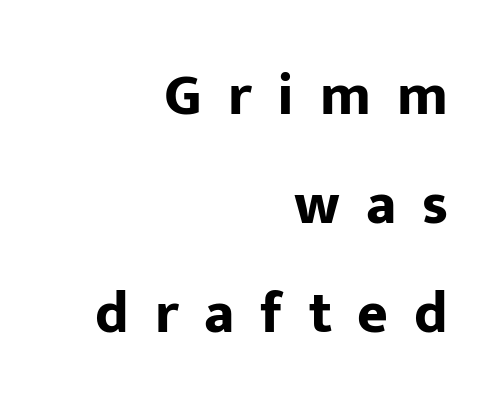
{"serif": "no", "italic": "no", "bold": "yes", "weight": "bold", "width": "normal", "stroke_contrast": "low", "x_height": "medium", "monospaced": "no", "underline": "no", "align": "right", "line_spacing_ratio": 1.85, "letter_spacing": "wide", "letter_spacing_em": 0.44, "glyph_px": 59}
